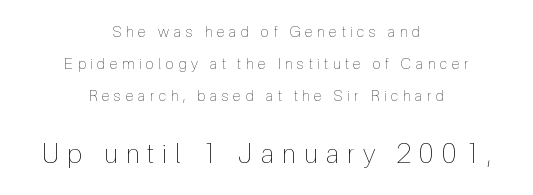
Short note: letters widely spaced. The string is rendered with underlining switched off. Two sizes are in play, and the larger belongs to the second block. The cut favours lightness, reaching ordinary text weight at its darkest. Both edges are ragged and mirror each other, which tells us the setting is centered. Is there any slant? The stems are plumb.
